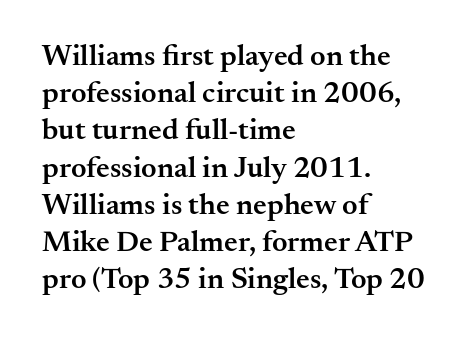
Q: Is the text bold? A: Semi-bold.
Q: Is the text italic (slanted)? A: No, it is upright.
Q: Is the typeface a serif or a sans-serif typeface? A: Serif.
Q: Is the text underlined? A: No.
Q: How is the paragraph aligned? A: Left-aligned.
Q: Is the spacing between letters normal or unusually wide? A: Normal.
Q: Width (condensed, normal, or wide)? A: Normal.
Q: Stroke contrast? A: Medium.
Q: x-height? A: Small.
Q: Monospaced? A: No.
